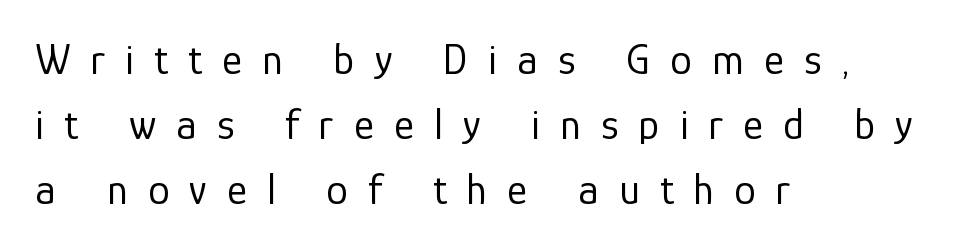
{"serif": "no", "italic": "no", "bold": "no", "weight": "regular", "width": "normal", "stroke_contrast": "low", "x_height": "medium", "monospaced": "no", "underline": "no", "align": "left", "line_spacing": "normal", "line_spacing_ratio": 1.51, "letter_spacing": "wide", "letter_spacing_em": 0.47, "glyph_px": 43}
